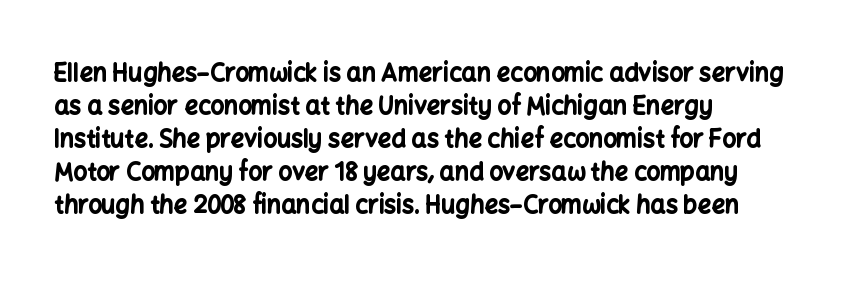
Q: Is the text bold? A: Yes.
Q: Is the text italic (slanted)? A: No, it is upright.
Q: Is the text underlined? A: No.
Q: How is the paragraph aligned? A: Left-aligned.
Q: Is the spacing between letters normal or unusually wide? A: Normal.
Q: Is the spacing between lines tight, normal or loose? A: Normal.
